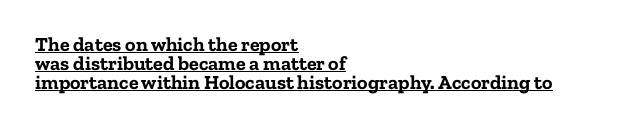
{"italic": "no", "bold": "yes", "underline": "yes", "align": "left", "line_spacing": "tight", "line_spacing_ratio": 0.95, "letter_spacing": "normal", "letter_spacing_em": 0.0, "glyph_px": 20}
